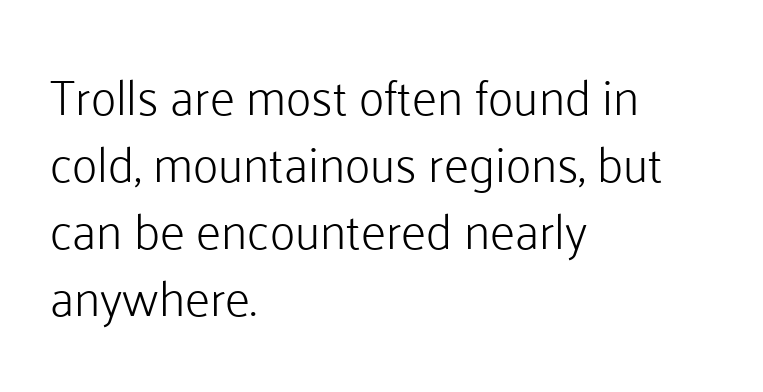
{"serif": "no", "italic": "no", "bold": "no", "weight": "light", "width": "normal", "stroke_contrast": "low", "x_height": "medium", "monospaced": "no", "underline": "no", "align": "left", "line_spacing": "normal", "line_spacing_ratio": 1.37, "letter_spacing": "normal", "letter_spacing_em": 0.0, "glyph_px": 49}
